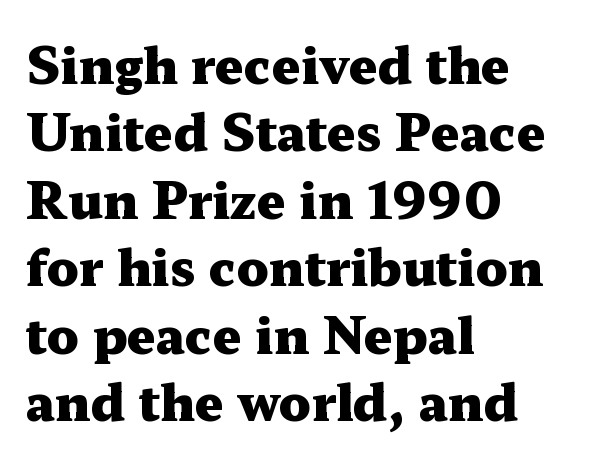
{"serif": "yes", "italic": "no", "bold": "yes", "weight": "heavy", "width": "wide", "stroke_contrast": "medium", "x_height": "medium", "monospaced": "no", "underline": "no", "align": "left", "line_spacing": "normal", "line_spacing_ratio": 1.35, "letter_spacing": "normal", "letter_spacing_em": 0.0, "glyph_px": 50}
